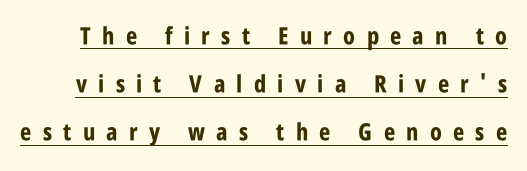
{"italic": "no", "bold": "yes", "underline": "yes", "line_spacing": "loose", "line_spacing_ratio": 2.01, "letter_spacing": "wide", "letter_spacing_em": 0.47, "glyph_px": 24}
